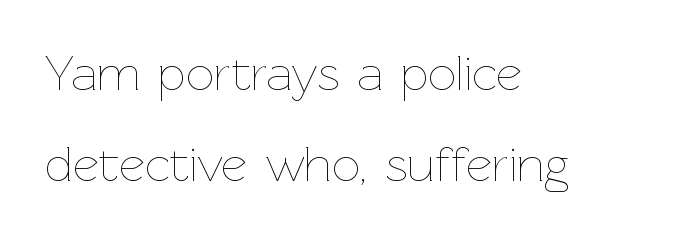
Q: Is the text bold? A: No.
Q: Is the text italic (slanted)? A: No, it is upright.
Q: Is the text underlined? A: No.
Q: How is the paragraph aligned? A: Left-aligned.
Q: Is the spacing between letters normal or unusually wide? A: Normal.
Q: Width (condensed, normal, or wide)? A: Normal.
Q: Stroke contrast? A: Low.
Q: x-height? A: Medium.
Q: Monospaced? A: No.
